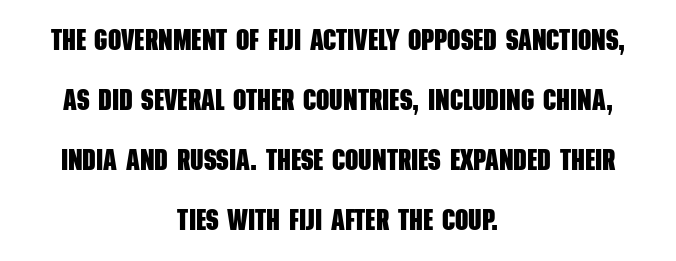
Q: Is the text bold? A: Yes.
Q: Is the typeface a serif or a sans-serif typeface? A: Sans-serif.
Q: Is the text underlined? A: No.
Q: How is the paragraph aligned? A: Centered.
Q: Is the spacing between letters normal or unusually wide? A: Normal.
Q: Is the spacing between lines tight, normal or loose? A: Loose.
Q: Width (condensed, normal, or wide)? A: Condensed.
Q: Stroke contrast? A: Low.
Q: x-height? A: Large.
Q: Monospaced? A: No.
